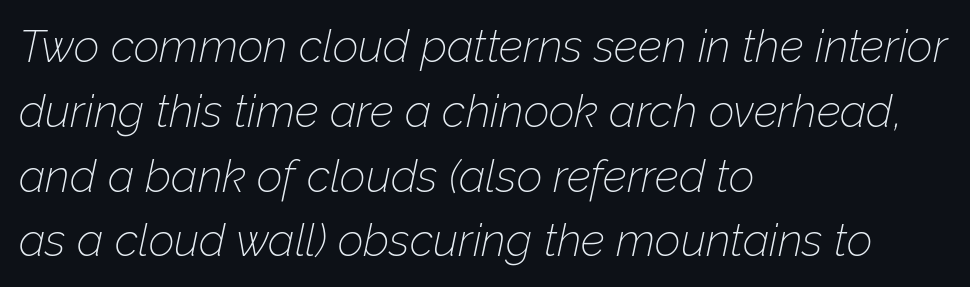
Q: Is the text bold? A: No.
Q: Is the text italic (slanted)? A: Yes, it leans right by about 12 degrees.
Q: Is the text underlined? A: No.
Q: How is the paragraph aligned? A: Left-aligned.
Q: Is the spacing between letters normal or unusually wide? A: Normal.
Q: Is the spacing between lines tight, normal or loose? A: Normal.
Q: Width (condensed, normal, or wide)? A: Normal.
Q: Stroke contrast? A: Low.
Q: x-height? A: Medium.
Q: Monospaced? A: No.
